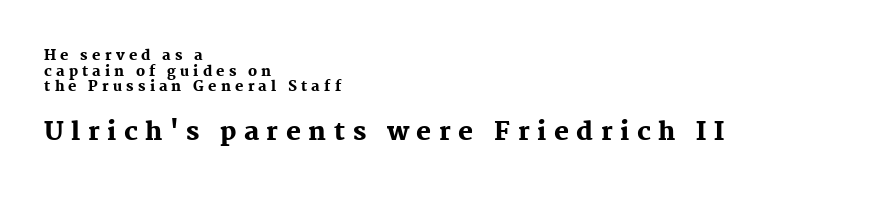
{"italic": "no", "bold": "yes", "underline": "no", "align": "left", "line_spacing": "tight", "line_spacing_ratio": 1.12, "letter_spacing": "wide", "letter_spacing_em": 0.3, "larger_block": "second", "size_ratio": 1.79, "glyph_px": 25}
